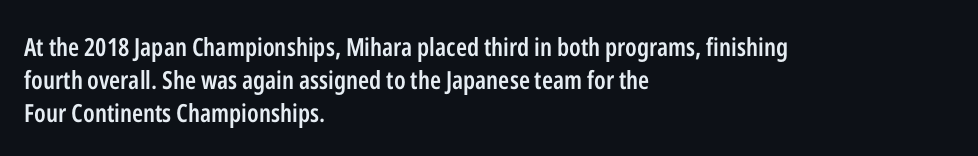
Which margin do the lines hug? The left one — the right edge is uneven. The space beneath each line is pristine and unruled. The line texture is even and compact thanks to regular tracking. Line spacing here is normal. The face used here is a semibold: visibly heavier than regular, lighter than bold.
